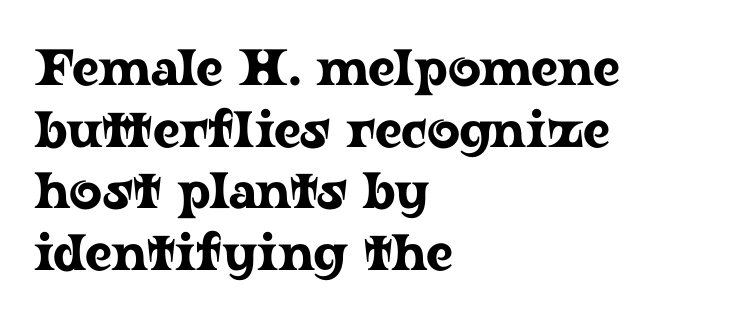
{"serif": "yes", "italic": "no", "width": "wide", "stroke_contrast": "low", "x_height": "medium", "monospaced": "no", "underline": "no", "align": "left", "line_spacing_ratio": 1.21, "letter_spacing": "normal", "letter_spacing_em": 0.0, "glyph_px": 51}
